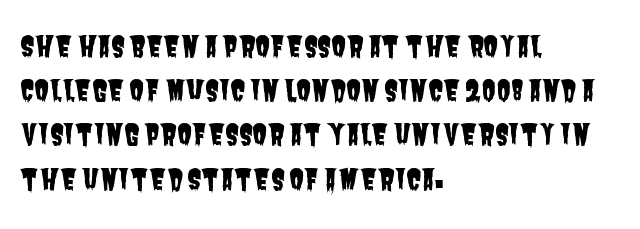
The image shows 28 px condensed sans-serif type; set left-aligned, normal line spacing (1.58x), normal letter spacing, not underlined; low stroke contrast and a large x-height.
